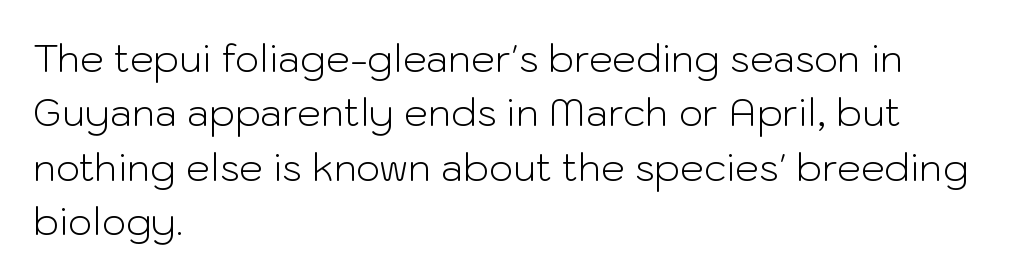
Q: Is the text bold? A: No.
Q: Is the text italic (slanted)? A: No, it is upright.
Q: Is the typeface a serif or a sans-serif typeface? A: Sans-serif.
Q: Is the text underlined? A: No.
Q: How is the paragraph aligned? A: Left-aligned.
Q: Is the spacing between letters normal or unusually wide? A: Normal.
Q: Is the spacing between lines tight, normal or loose? A: Normal.
Q: Width (condensed, normal, or wide)? A: Normal.
Q: Stroke contrast? A: Low.
Q: x-height? A: Medium.
Q: Monospaced? A: No.
